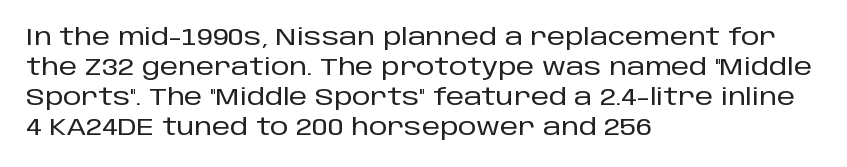
{"italic": "no", "underline": "no", "align": "left", "line_spacing": "normal", "line_spacing_ratio": 1.3, "letter_spacing": "normal", "letter_spacing_em": 0.0, "glyph_px": 23}
